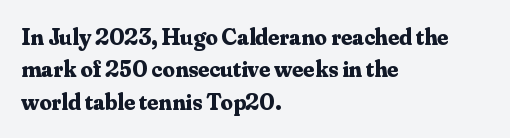
The image shows 24 px bold type, upright; set left-aligned, normal line spacing (1.35x), normal letter spacing, not underlined.
